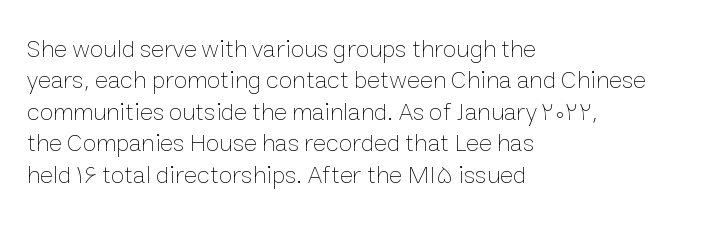
{"italic": "no", "bold": "no", "underline": "no", "align": "left", "line_spacing": "normal", "line_spacing_ratio": 1.26, "letter_spacing": "normal", "letter_spacing_em": 0.0, "glyph_px": 25}
